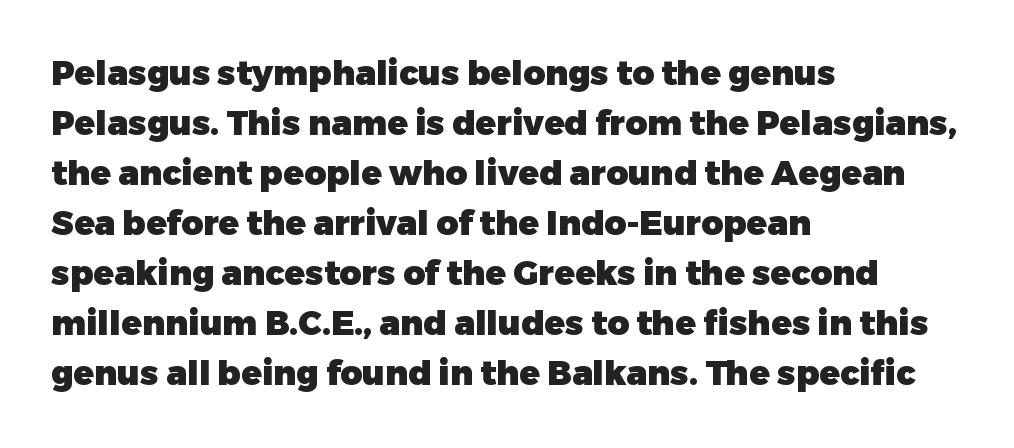
The letters sit at their default tracking, neither squeezed nor spread. Leading: standard. The type family on display is of the sans-serif kind. In terms of posture, this sample is upright.
